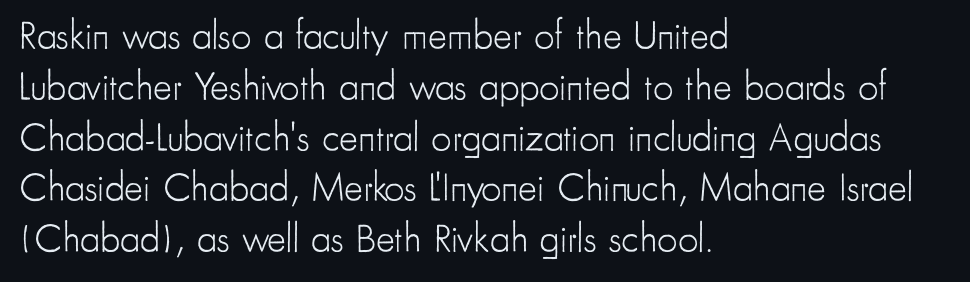
{"serif": "no", "italic": "no", "bold": "no", "weight": "light", "width": "condensed", "stroke_contrast": "low", "x_height": "small", "monospaced": "no", "underline": "no", "align": "left", "line_spacing": "normal", "line_spacing_ratio": 1.27, "letter_spacing": "normal", "letter_spacing_em": 0.0, "glyph_px": 40}
